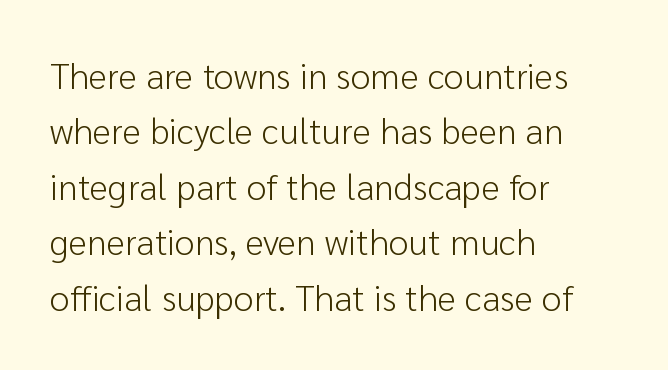
Q: Is the text bold? A: No.
Q: Is the text italic (slanted)? A: No, it is upright.
Q: Is the typeface a serif or a sans-serif typeface? A: Sans-serif.
Q: Is the text underlined? A: No.
Q: How is the paragraph aligned? A: Left-aligned.
Q: Is the spacing between letters normal or unusually wide? A: Normal.
Q: Is the spacing between lines tight, normal or loose? A: Normal.
Q: Width (condensed, normal, or wide)? A: Normal.
Q: Stroke contrast? A: Low.
Q: x-height? A: Medium.
Q: Monospaced? A: No.
